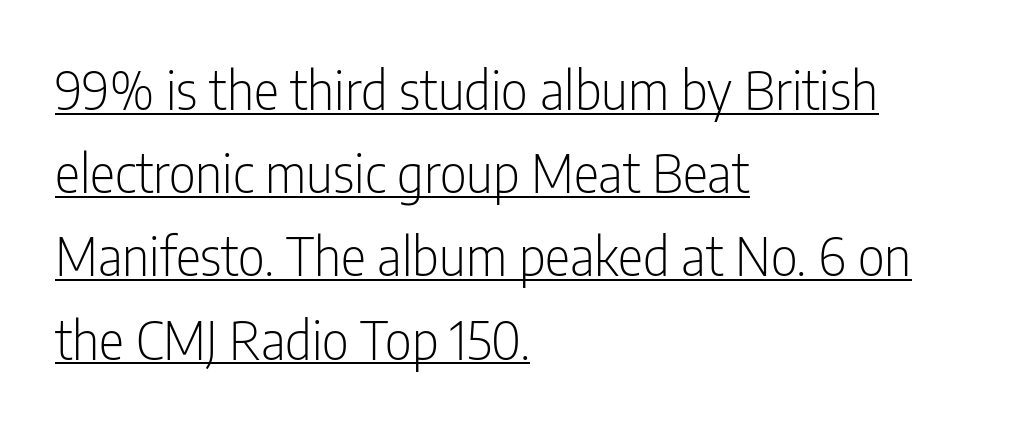
{"serif": "no", "italic": "no", "bold": "no", "weight": "light", "width": "condensed", "stroke_contrast": "low", "x_height": "medium", "monospaced": "no", "underline": "yes", "align": "left", "line_spacing": "normal", "line_spacing_ratio": 1.57, "letter_spacing": "normal", "letter_spacing_em": 0.0, "glyph_px": 53}
